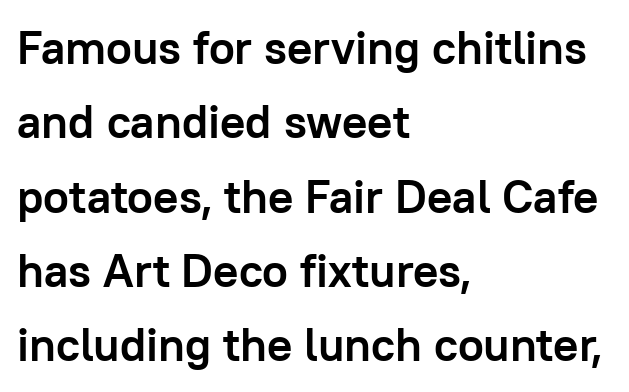
A roman cut, with each character standing at attention. The letters advance in unequal steps, a hallmark of proportional type. The block of text has a typical density, with ordinary space between rows. Quick note: underline off. Plenty of ink on the page — the face is bold. Nothing unusual about the tracking: characters are spaced as the font intends.
